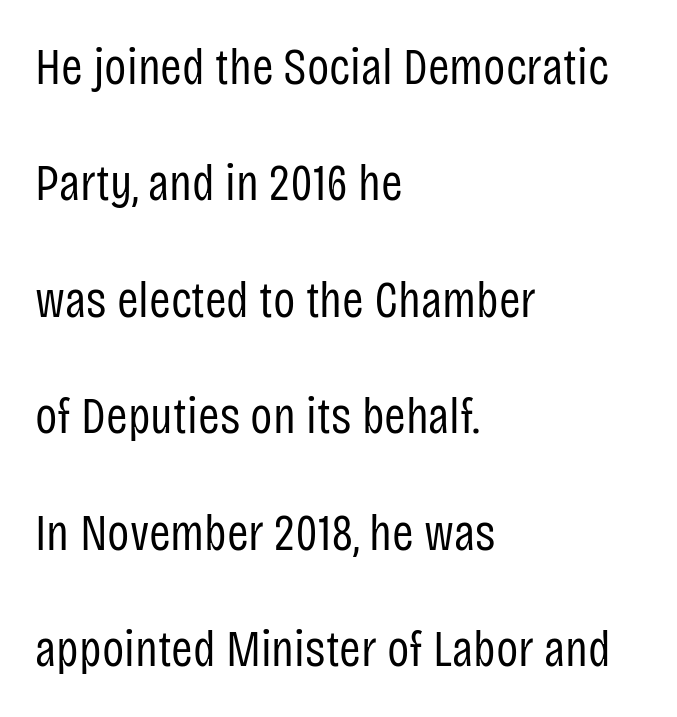
The image shows 52 px regular-weight, condensed sans-serif type, upright; set left-aligned, loose line spacing (2.24x), normal letter spacing, not underlined; low stroke contrast and a large x-height.
